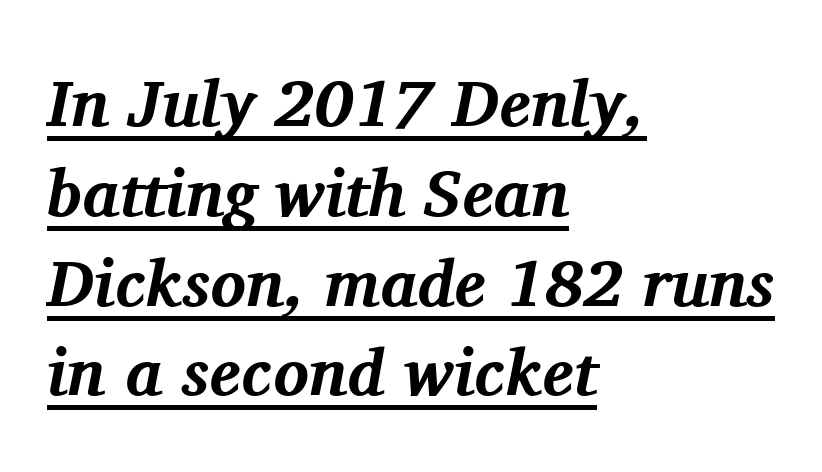
Here the designer chose a conventional face with non-uniform glyph widths. The sample's only ornament is a line tracing under the words. The vertical gap from one line to the next is medium. Are there feet on the stems? There are — it's a serif.
